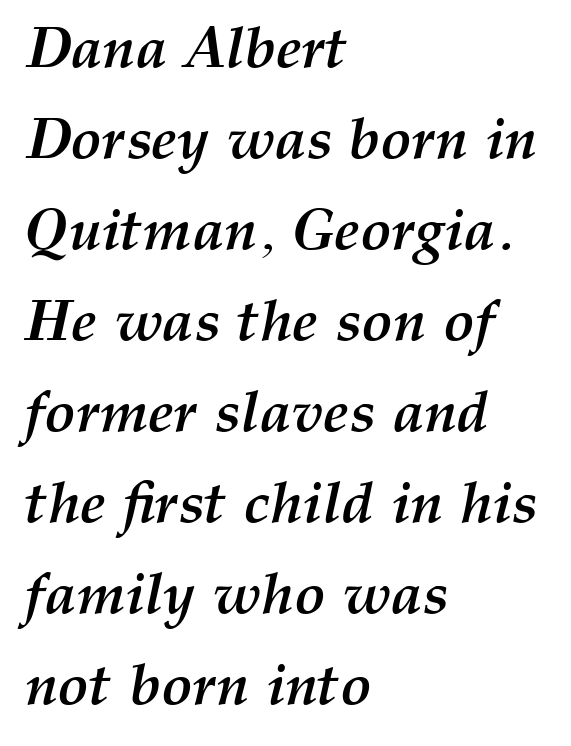
The compositor pushed each line to the left boundary. Words float on clear page, feet unadorned. You can tell it's italic because the verticals aren't actually vertical. Spacing between characters is what you'd get straight out of the box. You'd pick this weight for a headline — it's a proper bold.
